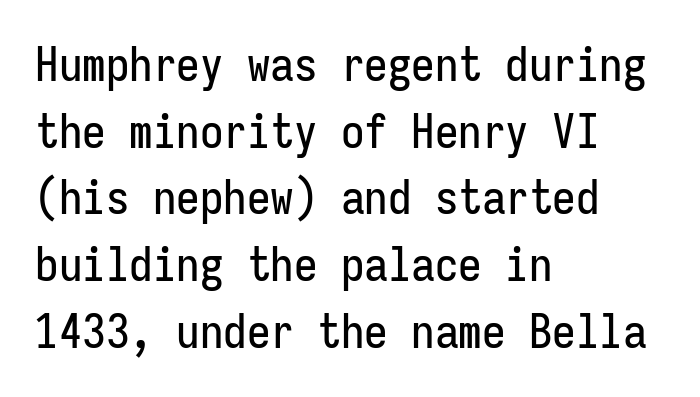
The image shows 47 px condensed sans-serif type, upright, monospaced; set left-aligned, normal line spacing (1.42x), normal letter spacing, not underlined; low stroke contrast and a medium x-height.
